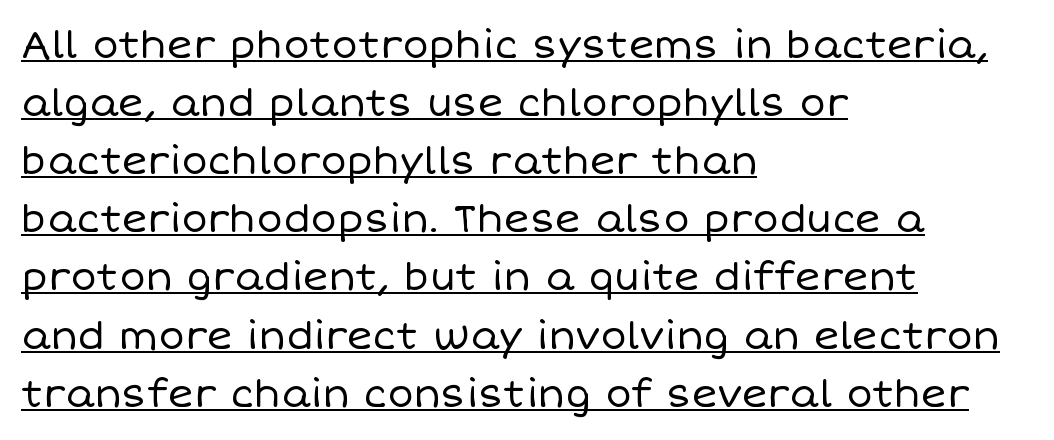
The image shows 39 px regular-weight type, upright; set left-aligned, normal line spacing (1.49x), normal letter spacing, underlined; low stroke contrast and a large x-height.
